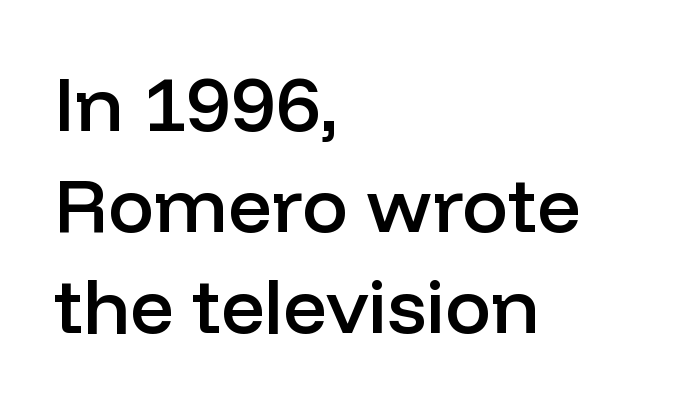
Q: Is the text bold? A: Semi-bold.
Q: Is the text italic (slanted)? A: No, it is upright.
Q: Is the typeface a serif or a sans-serif typeface? A: Sans-serif.
Q: Is the text underlined? A: No.
Q: How is the paragraph aligned? A: Left-aligned.
Q: Is the spacing between letters normal or unusually wide? A: Normal.
Q: Is the spacing between lines tight, normal or loose? A: Normal.
Q: Width (condensed, normal, or wide)? A: Normal.
Q: Stroke contrast? A: Low.
Q: x-height? A: Medium.
Q: Monospaced? A: No.
